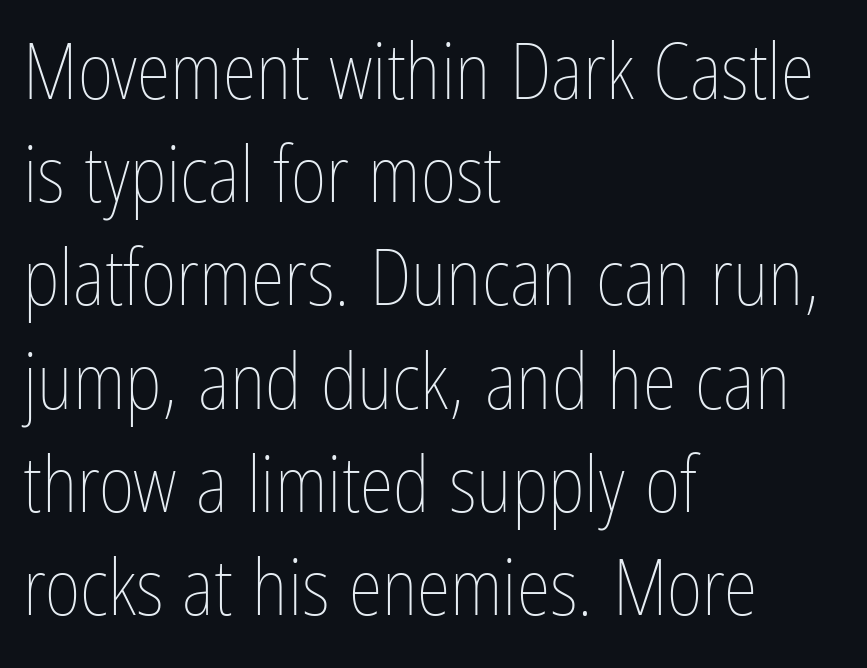
Q: Is the text bold? A: No.
Q: Is the text italic (slanted)? A: No, it is upright.
Q: Is the text underlined? A: No.
Q: How is the paragraph aligned? A: Left-aligned.
Q: Is the spacing between letters normal or unusually wide? A: Normal.
Q: Is the spacing between lines tight, normal or loose? A: Normal.
Q: Width (condensed, normal, or wide)? A: Condensed.
Q: Stroke contrast? A: Low.
Q: x-height? A: Medium.
Q: Monospaced? A: No.
